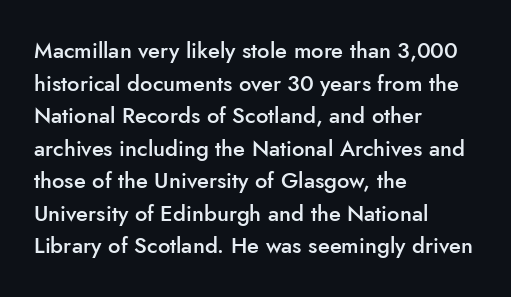
{"italic": "no", "bold": "semi", "underline": "no", "align": "left", "line_spacing": "normal", "line_spacing_ratio": 1.48, "letter_spacing": "normal", "letter_spacing_em": 0.0, "glyph_px": 22}
